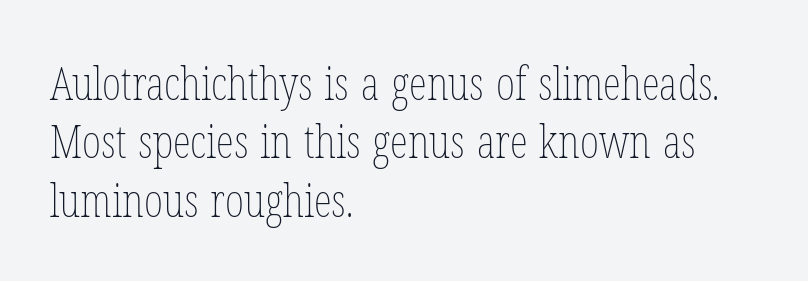
{"italic": "no", "bold": "no", "weight": "thin", "width": "condensed", "stroke_contrast": "low", "x_height": "medium", "monospaced": "no", "underline": "no", "align": "left", "line_spacing": "normal", "line_spacing_ratio": 1.27, "letter_spacing": "normal", "letter_spacing_em": 0.0, "glyph_px": 46}
